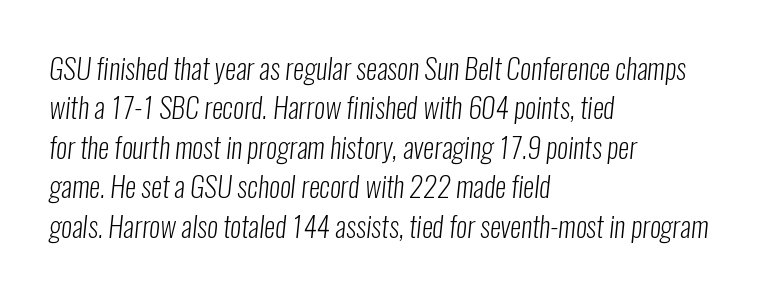
The image shows 28 px light, condensed sans-serif type; set left-aligned, normal line spacing (1.41x), normal letter spacing, not underlined; low stroke contrast and a medium x-height.
